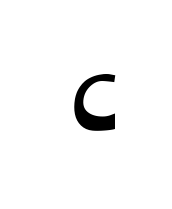
Q: Is the text bold? A: No.
Q: Is the text underlined? A: No.
Q: Is the spacing between letters normal or unusually wide? A: Unusually wide.
Q: Width (condensed, normal, or wide)? A: Wide.
Q: Stroke contrast? A: Low.
Q: x-height? A: Medium.
Q: Monospaced? A: No.
